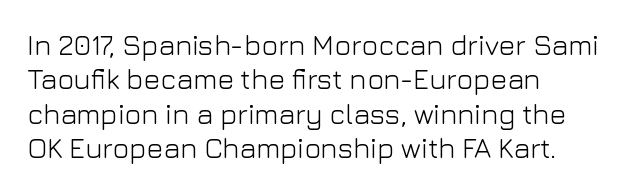
Tracking here is standard; glyphs follow each other at the usual distance. Spacing verdict: proportional, widths tailored to each character. Type style note: lacks serifs. Does the copy run flush right? No — it runs flush left.
